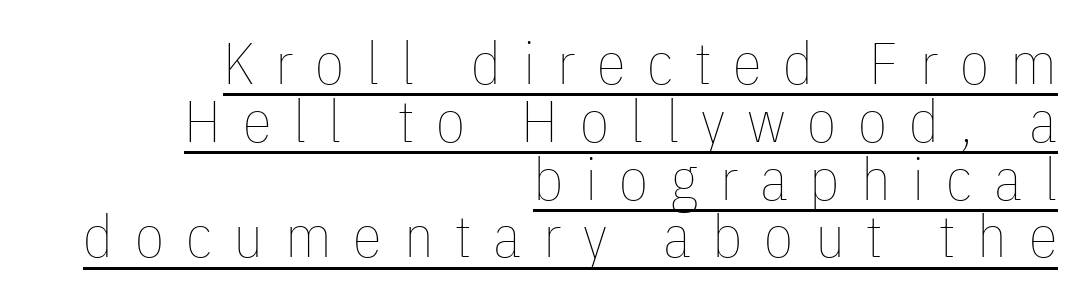
{"italic": "no", "bold": "no", "weight": "thin", "width": "condensed", "stroke_contrast": "low", "x_height": "medium", "monospaced": "no", "underline": "yes", "align": "right", "line_spacing": "tight", "line_spacing_ratio": 0.98, "letter_spacing": "wide", "letter_spacing_em": 0.37, "glyph_px": 59}
